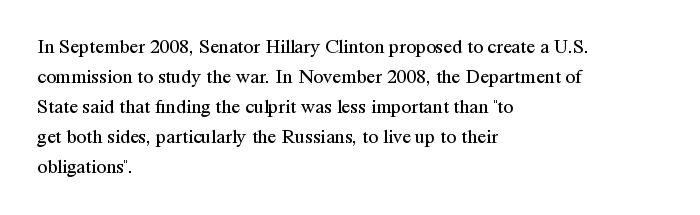
The face looks like a standard text weight, possibly lighter. A normal amount of white space separates one row of letters from the next. Line beginnings align vertically; line endings do not. The horizontal fit of the characters is conventional and even. The passage shown is not underscored anywhere.
